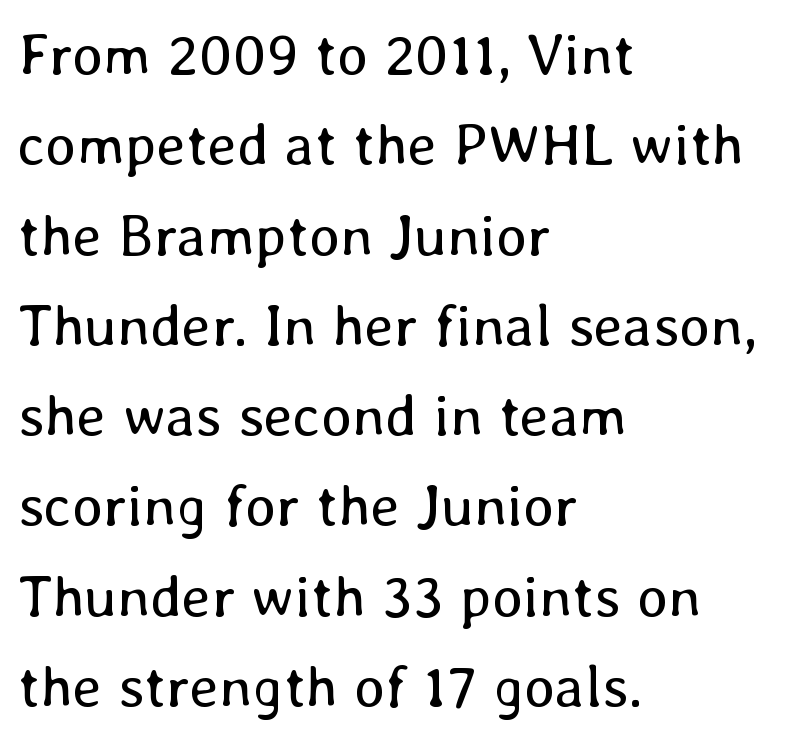
Q: Is the text bold? A: No.
Q: Is the text italic (slanted)? A: No, it is upright.
Q: Is the text underlined? A: No.
Q: How is the paragraph aligned? A: Left-aligned.
Q: Is the spacing between letters normal or unusually wide? A: Normal.
Q: Is the spacing between lines tight, normal or loose? A: Normal.
Q: Width (condensed, normal, or wide)? A: Normal.
Q: Stroke contrast? A: Low.
Q: x-height? A: Medium.
Q: Monospaced? A: No.
